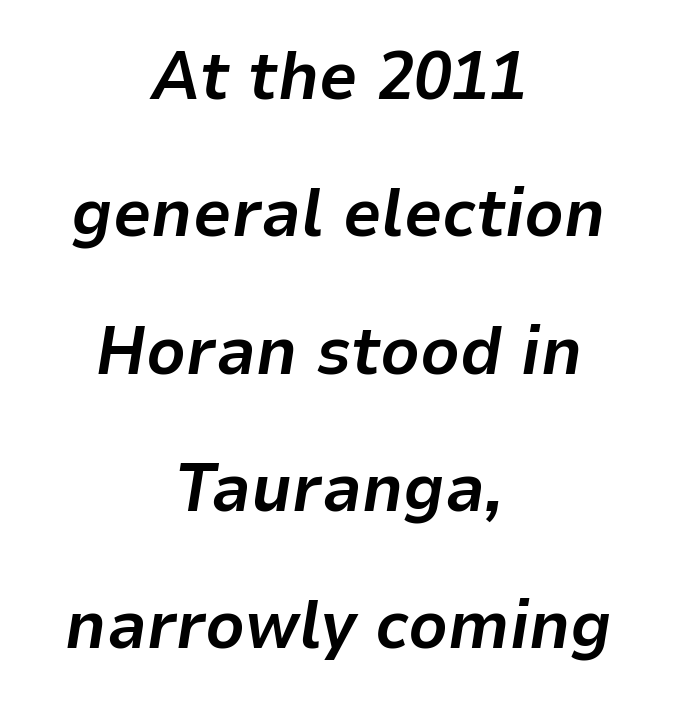
The lettering tilts uniformly, giving the passage an italic look. Look at the stroke-to-counter ratio: heavy, a bold. How would I describe the line gaps? Wide and relaxed. The compositor balanced each line on the midline. Each word holds together tightly as a unit, with standard inter-letter gaps.
